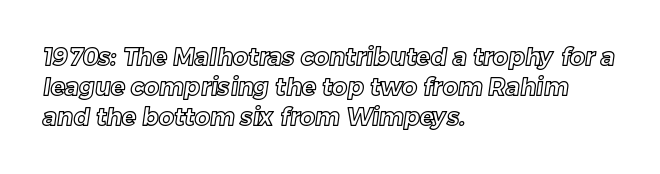
Regular leading. Leftover space on each line is placed entirely after the last word. The strip under each line holds only bare page. How are the letters spaced? Ordinarily, with no added tracking.
